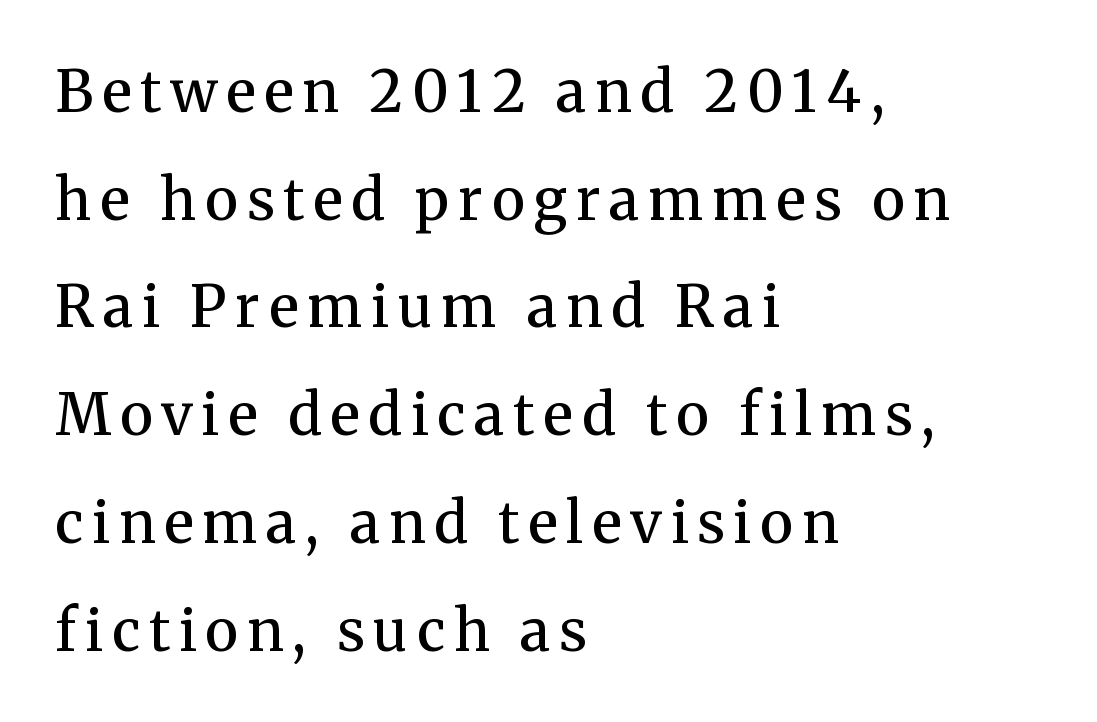
{"serif": "yes", "italic": "no", "bold": "semi", "weight": "semibold", "width": "normal", "stroke_contrast": "medium", "x_height": "medium", "monospaced": "no", "underline": "no", "align": "left", "line_spacing_ratio": 1.89, "glyph_px": 57}
